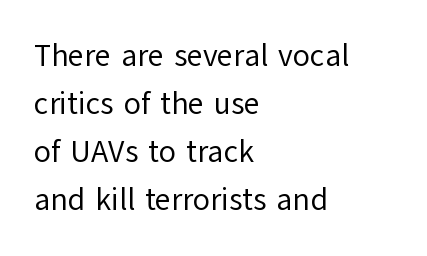
Q: Is the text bold? A: No.
Q: Is the text italic (slanted)? A: No, it is upright.
Q: Is the typeface a serif or a sans-serif typeface? A: Sans-serif.
Q: Is the text underlined? A: No.
Q: How is the paragraph aligned? A: Left-aligned.
Q: Is the spacing between letters normal or unusually wide? A: Normal.
Q: Is the spacing between lines tight, normal or loose? A: Normal.
Q: Width (condensed, normal, or wide)? A: Normal.
Q: Stroke contrast? A: Low.
Q: x-height? A: Medium.
Q: Monospaced? A: No.
